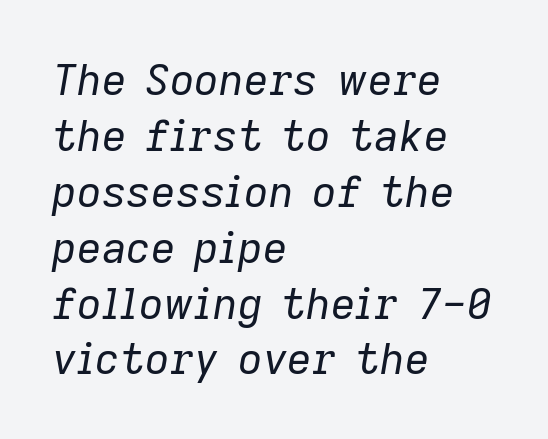
The image shows 43 px regular-weight type, italic (leaning right); set left-aligned, normal line spacing (1.3x), normal letter spacing, not underlined; low stroke contrast and a medium x-height.
